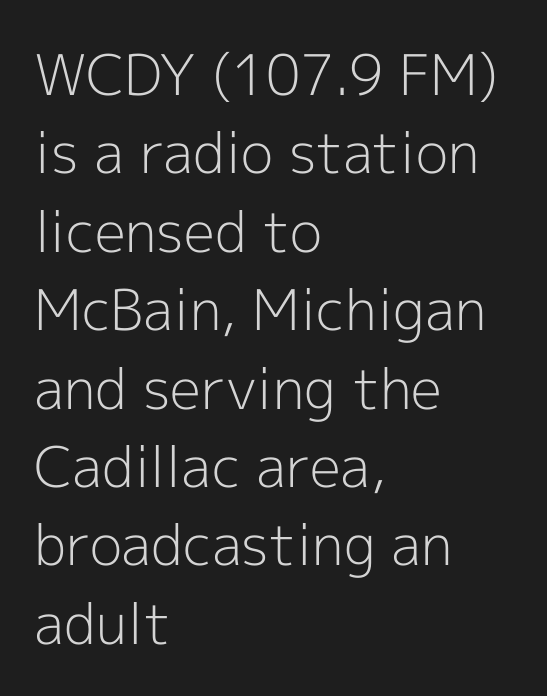
The image shows 56 px light sans-serif type, upright; set left-aligned, normal line spacing (1.4x), normal letter spacing, not underlined; a medium x-height.
